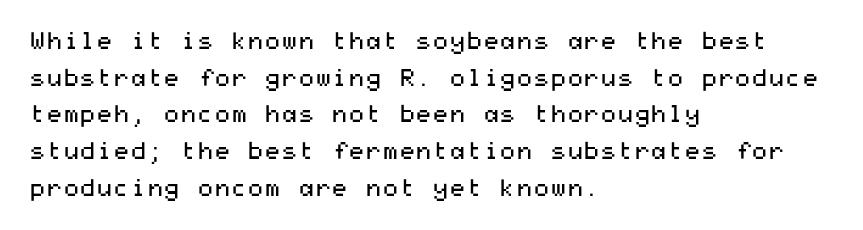
Q: Is the text bold? A: No.
Q: Is the text italic (slanted)? A: No, it is upright.
Q: Is the text underlined? A: No.
Q: How is the paragraph aligned? A: Left-aligned.
Q: Is the spacing between letters normal or unusually wide? A: Normal.
Q: Is the spacing between lines tight, normal or loose? A: Normal.
